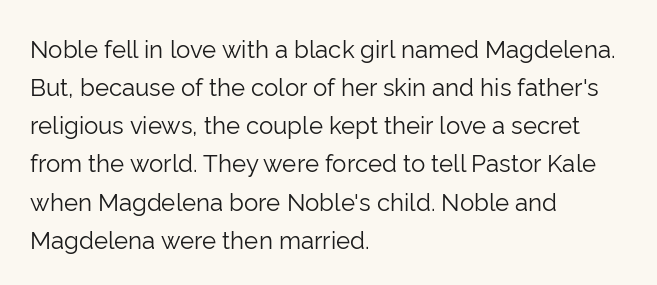
Is there much room between lines? A standard amount, neither cramped nor airy. A roman cut, with each character standing at attention. How are the letters spaced? Ordinarily, with no added tracking. This rendering features lettering with no underline. The paragraph shown leans on its left margin. The weight tops out at a normal text grade.
